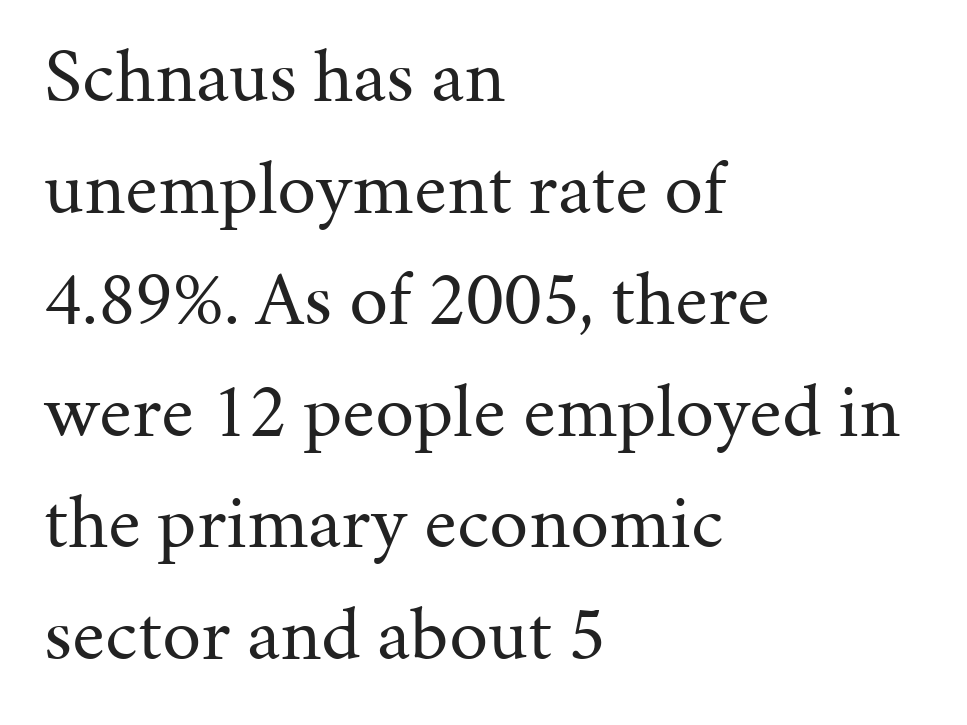
Q: Is the text bold? A: No.
Q: Is the text italic (slanted)? A: No, it is upright.
Q: Is the typeface a serif or a sans-serif typeface? A: Serif.
Q: Is the text underlined? A: No.
Q: How is the paragraph aligned? A: Left-aligned.
Q: Is the spacing between letters normal or unusually wide? A: Normal.
Q: Is the spacing between lines tight, normal or loose? A: Normal.
Q: Width (condensed, normal, or wide)? A: Normal.
Q: Stroke contrast? A: Medium.
Q: x-height? A: Medium.
Q: Monospaced? A: No.
